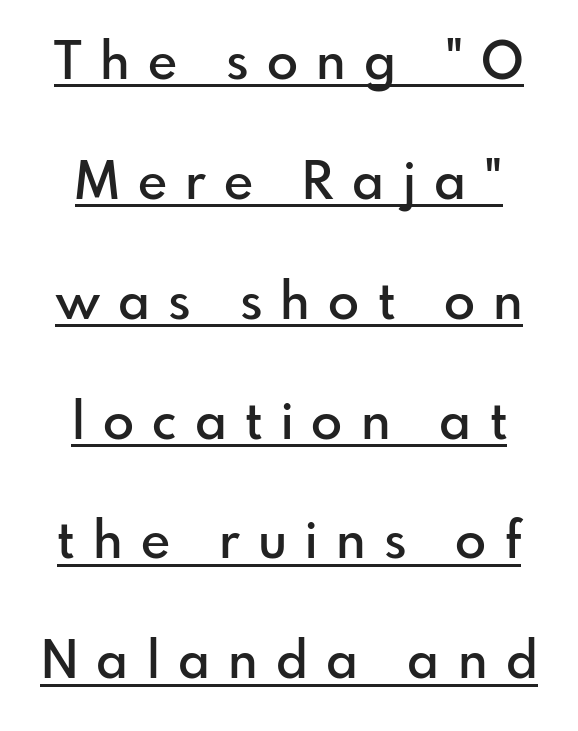
{"serif": "no", "italic": "no", "bold": "semi", "weight": "semibold", "width": "normal", "stroke_contrast": "low", "x_height": "small", "monospaced": "no", "underline": "yes", "line_spacing": "loose", "line_spacing_ratio": 2.35, "letter_spacing": "wide", "letter_spacing_em": 0.36, "glyph_px": 51}
